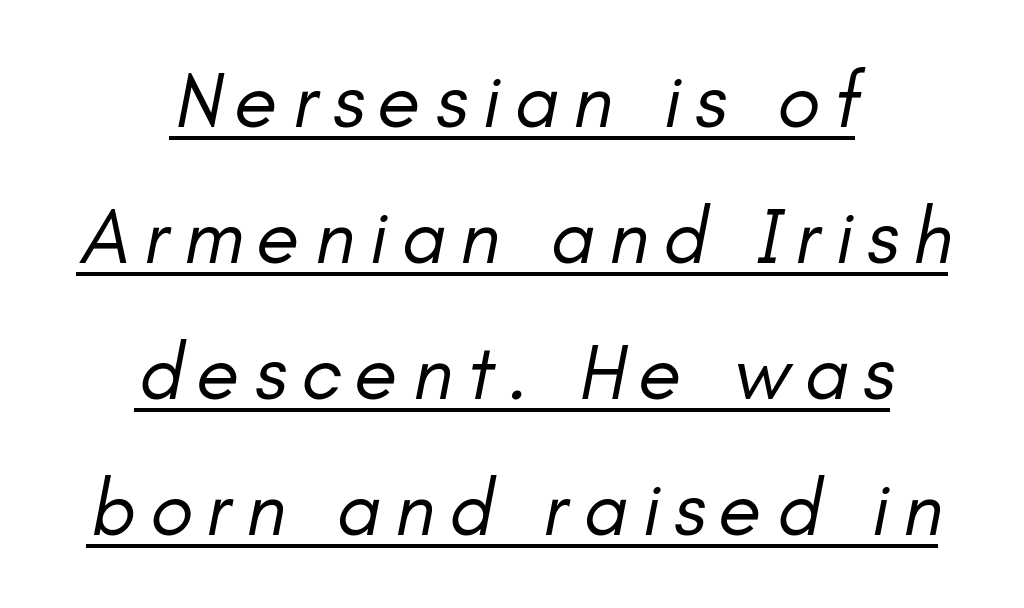
{"italic": "yes", "lean": "right", "slant_degrees": 11, "bold": "no", "weight": "regular", "width": "normal", "stroke_contrast": "low", "x_height": "small", "monospaced": "no", "underline": "yes", "align": "center", "line_spacing_ratio": 1.72, "glyph_px": 79}
